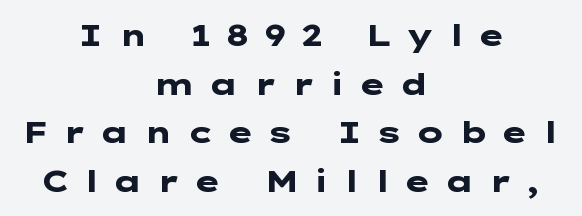
Q: Is the text bold? A: Yes.
Q: Is the text italic (slanted)? A: No, it is upright.
Q: Is the typeface a serif or a sans-serif typeface? A: Sans-serif.
Q: Is the text underlined? A: No.
Q: How is the paragraph aligned? A: Centered.
Q: Is the spacing between letters normal or unusually wide? A: Unusually wide.
Q: Is the spacing between lines tight, normal or loose? A: Normal.
Q: Width (condensed, normal, or wide)? A: Wide.
Q: Stroke contrast? A: Low.
Q: x-height? A: Medium.
